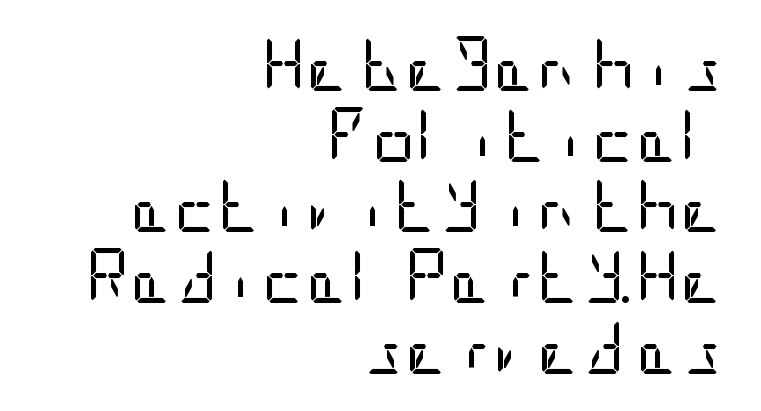
Q: Is the text bold? A: No.
Q: Is the text italic (slanted)? A: No, it is upright.
Q: Is the typeface a serif or a sans-serif typeface? A: Sans-serif.
Q: Is the text underlined? A: No.
Q: How is the paragraph aligned? A: Right-aligned.
Q: Is the spacing between letters normal or unusually wide? A: Normal.
Q: Is the spacing between lines tight, normal or loose? A: Normal.
Q: Width (condensed, normal, or wide)? A: Condensed.
Q: Stroke contrast? A: Low.
Q: x-height? A: Large.
